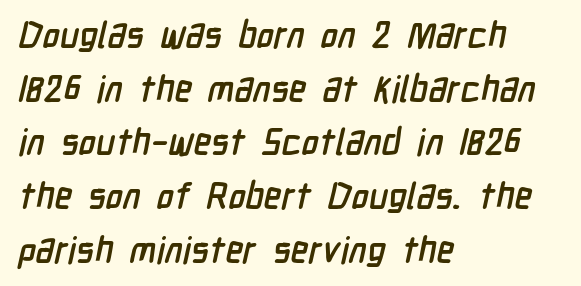
The image shows 36 px semibold, condensed sans-serif type; set left-aligned, normal line spacing (1.49x), normal letter spacing, not underlined; low stroke contrast and a medium x-height.
